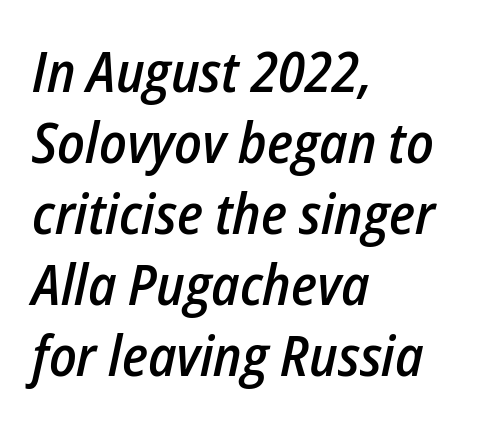
These lines were composed using italics. Interline gaps are of average width in this sample. The letters advance in unequal steps, a hallmark of proportional type. Look at the tracking — it's just the regular setting, nothing added.
